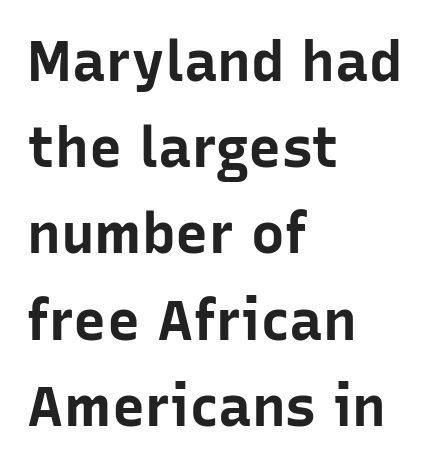
{"serif": "no", "italic": "no", "bold": "yes", "weight": "bold", "width": "normal", "stroke_contrast": "low", "x_height": "medium", "monospaced": "no", "underline": "no", "align": "left", "line_spacing": "normal", "line_spacing_ratio": 1.54, "letter_spacing": "normal", "letter_spacing_em": 0.0, "glyph_px": 56}
